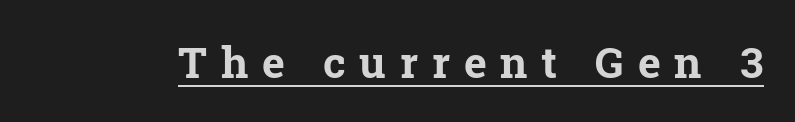
The image shows 43 px bold serif type, upright; set unusually wide letter spacing (+0.32 em), underlined; low stroke contrast and a medium x-height.
